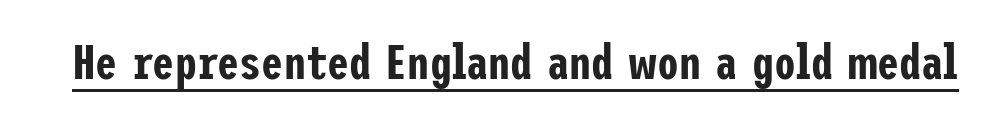
{"serif": "no", "italic": "no", "width": "condensed", "stroke_contrast": "low", "x_height": "medium", "underline": "yes", "letter_spacing": "normal", "letter_spacing_em": 0.0, "glyph_px": 49}
